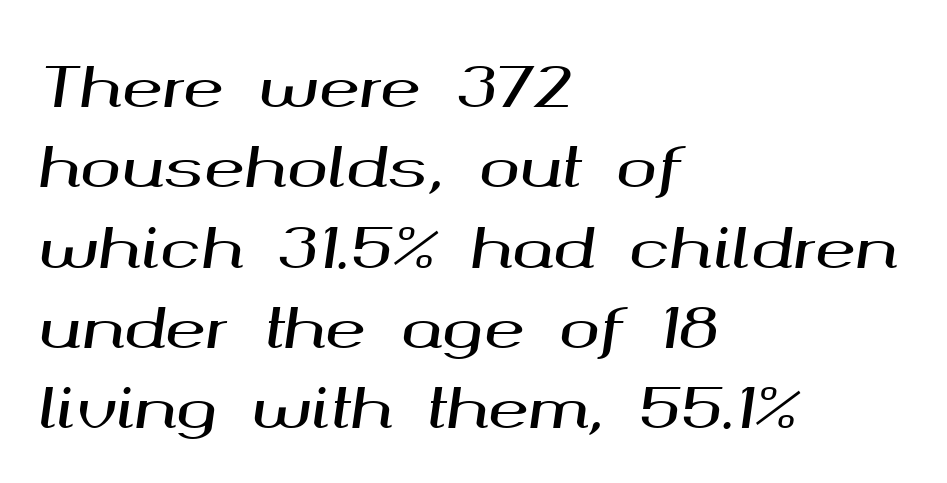
Q: Is the text italic (slanted)? A: Yes, it leans right by about 8 degrees.
Q: Is the text underlined? A: No.
Q: How is the paragraph aligned? A: Left-aligned.
Q: Is the spacing between letters normal or unusually wide? A: Normal.
Q: Is the spacing between lines tight, normal or loose? A: Normal.
Q: Width (condensed, normal, or wide)? A: Wide.
Q: Stroke contrast? A: Medium.
Q: x-height? A: Medium.
Q: Monospaced? A: No.
